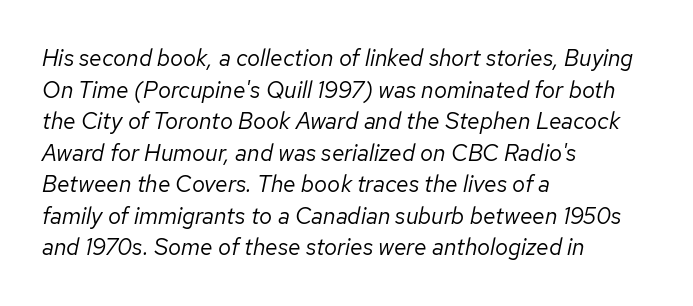
Q: Is the text bold? A: No.
Q: Is the text italic (slanted)? A: Yes, it leans right by about 12 degrees.
Q: Is the text underlined? A: No.
Q: How is the paragraph aligned? A: Left-aligned.
Q: Is the spacing between letters normal or unusually wide? A: Normal.
Q: Is the spacing between lines tight, normal or loose? A: Normal.
